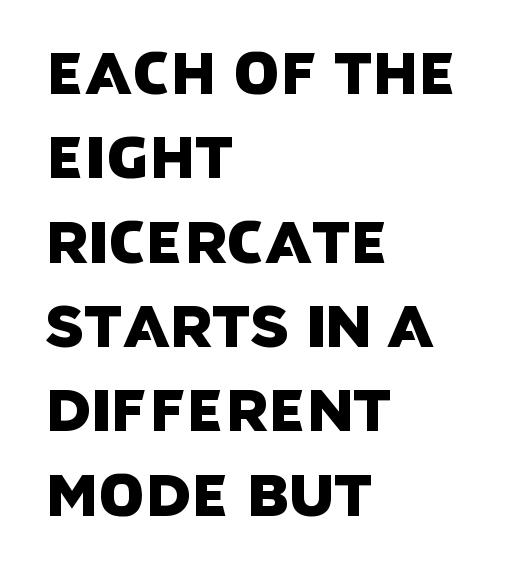
{"serif": "no", "width": "normal", "stroke_contrast": "low", "x_height": "large", "monospaced": "no", "underline": "no", "align": "left", "line_spacing": "normal", "line_spacing_ratio": 1.43, "letter_spacing": "normal", "letter_spacing_em": 0.0, "glyph_px": 59}
